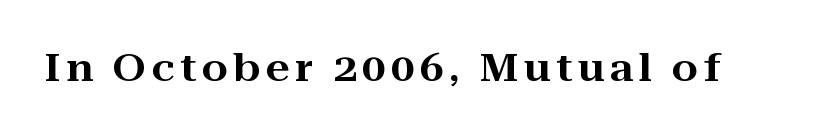
{"serif": "yes", "italic": "no", "width": "wide", "stroke_contrast": "high", "x_height": "medium", "monospaced": "no", "underline": "no", "glyph_px": 38}
